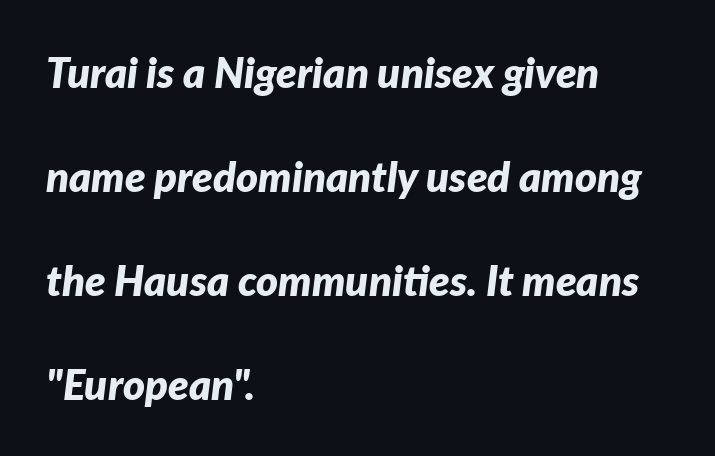
The image shows 42 px bold type, italic (leaning right); set left-aligned, loose line spacing (2.48x), normal letter spacing, not underlined; low stroke contrast and a medium x-height.
